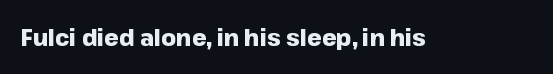
Notice how thick the strokes are: this is what a full bold looks like. In terms of letterspacing, this is plain default setting. The specimen omits any rule beneath the text block's lines. The lettering stays uniformly vertical, giving the passage a roman look.
